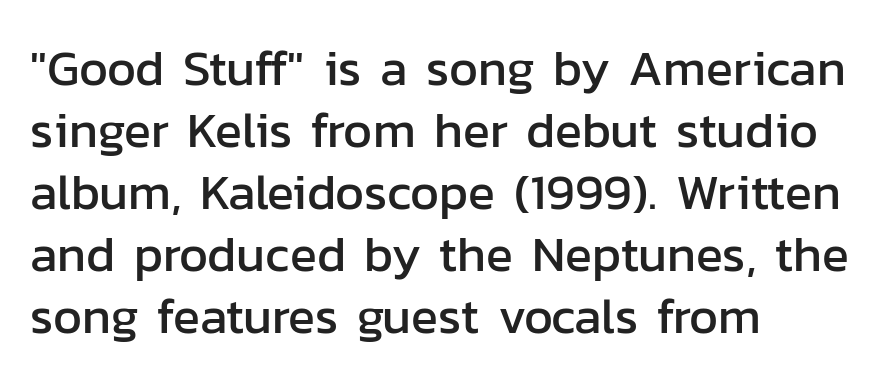
The letters carry no serifs — their stems end cleanly without finishing strokes. Looks like regular typesetting: each glyph gets only the width it needs. Each line starts at the same left margin while the right side varies. Quick note: underline off. The letters sit at their default tracking, neither squeezed nor spread. These lines were composed using upright roman letters.
